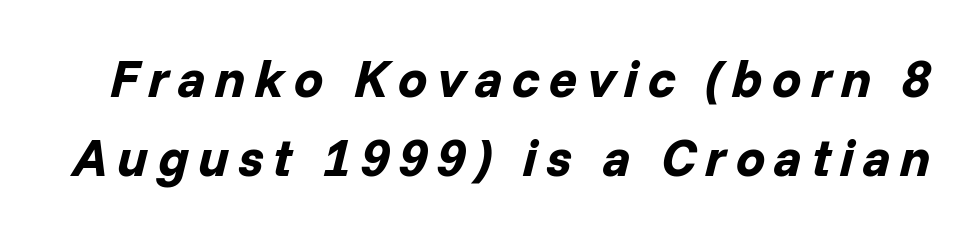
These lines carry a lot of weight — the face is fully bold. Has an underline been added? It has not. A typesetter would call this leading conventional body-copy spacing. The specimen reads as italic at a glance.
